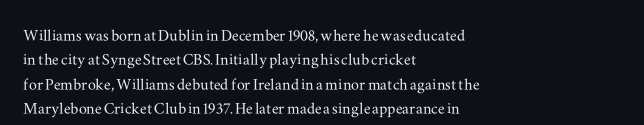
The image shows 20 px text type, upright; set left-aligned, line spacing 1.22x, normal letter spacing, not underlined.
